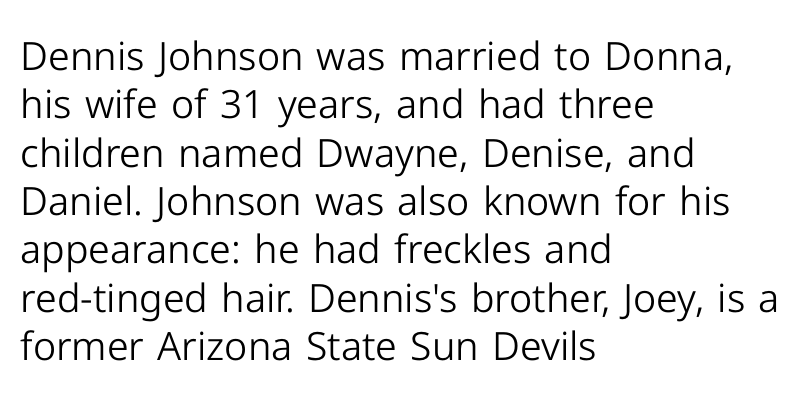
{"serif": "no", "italic": "no", "bold": "no", "weight": "light", "width": "normal", "stroke_contrast": "low", "x_height": "medium", "monospaced": "no", "underline": "no", "align": "left", "line_spacing_ratio": 1.24, "letter_spacing": "normal", "letter_spacing_em": 0.0, "glyph_px": 39}
